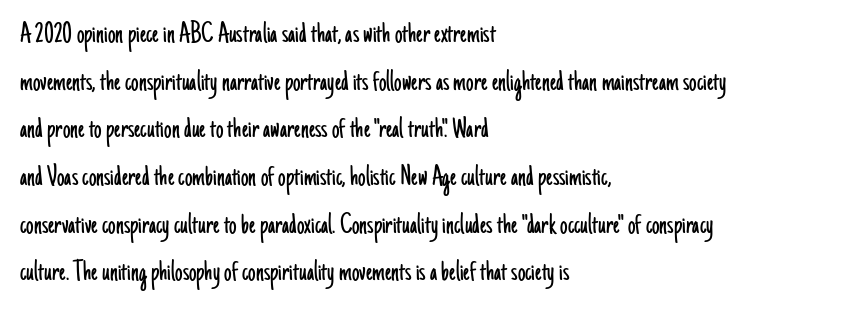
The image shows 30 px light, condensed sans-serif type, upright; set left-aligned, normal line spacing (1.59x), normal letter spacing, not underlined; low stroke contrast and a small x-height.
